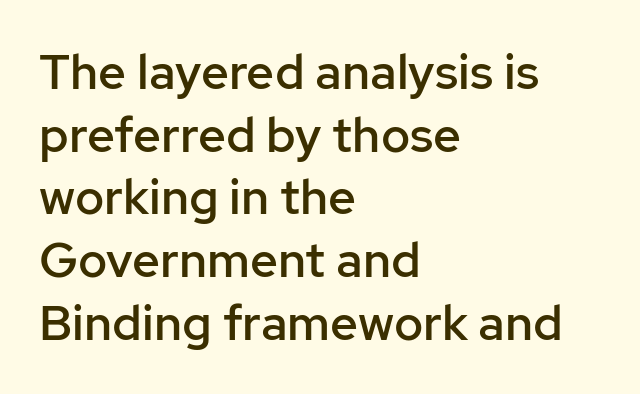
Q: Is the text bold? A: Semi-bold.
Q: Is the text italic (slanted)? A: No, it is upright.
Q: Is the typeface a serif or a sans-serif typeface? A: Sans-serif.
Q: Is the text underlined? A: No.
Q: How is the paragraph aligned? A: Left-aligned.
Q: Is the spacing between letters normal or unusually wide? A: Normal.
Q: Is the spacing between lines tight, normal or loose? A: Normal.
Q: Width (condensed, normal, or wide)? A: Normal.
Q: Stroke contrast? A: Low.
Q: x-height? A: Medium.
Q: Monospaced? A: No.
